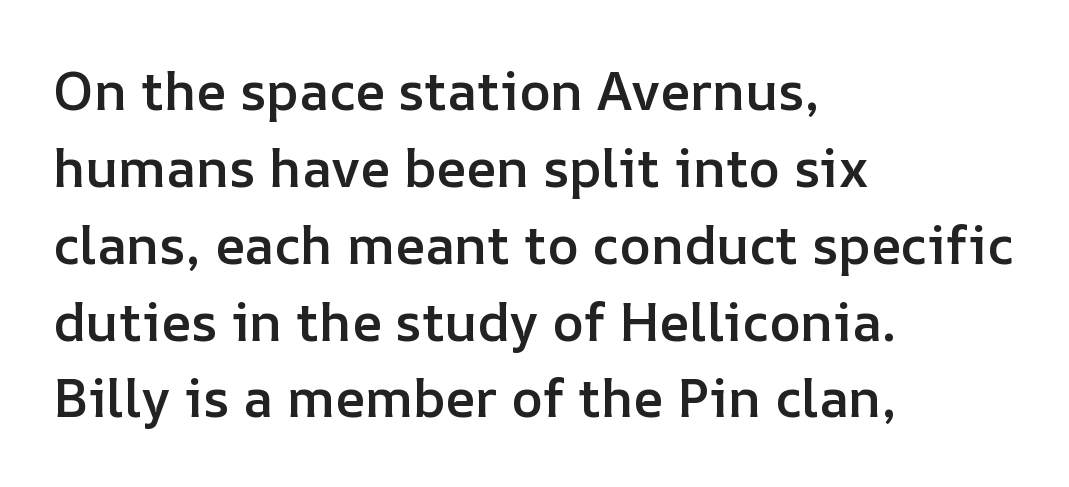
The image shows 53 px semibold type, upright; set left-aligned, normal line spacing (1.45x), normal letter spacing, not underlined; low stroke contrast and a medium x-height.
